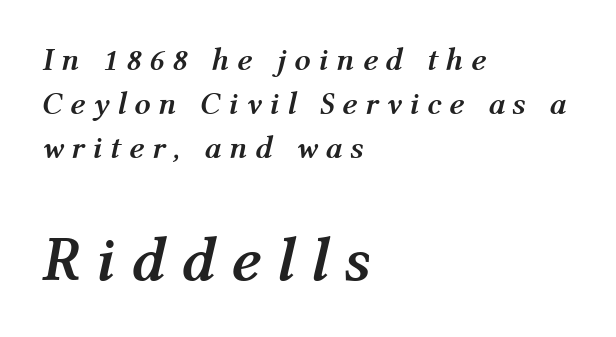
The image shows 63 px semibold type, italic (leaning right); set left-aligned, normal line spacing (1.37x), unusually wide letter spacing (+0.24 em), not underlined; the second (bottom) block is 1.97x larger; medium stroke contrast and a medium x-height.
